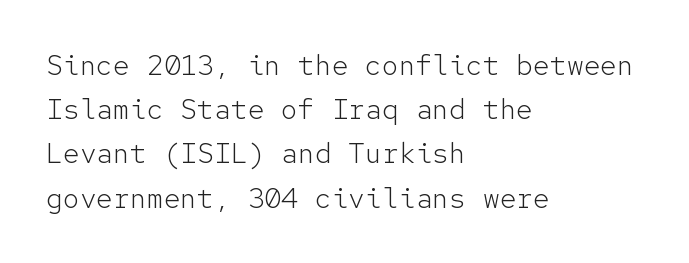
The image shows 28 px light sans-serif type, upright, monospaced; set left-aligned, normal line spacing (1.58x), normal letter spacing, not underlined; low stroke contrast and a medium x-height.
